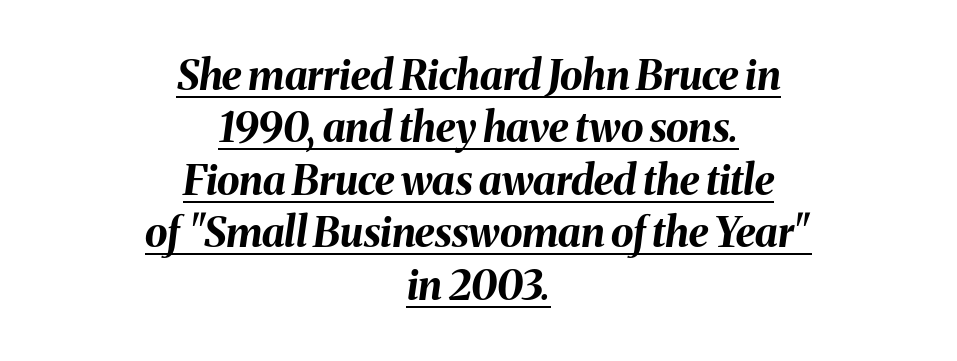
Q: Is the text bold? A: Yes.
Q: Is the text italic (slanted)? A: Yes, it leans right by about 8 degrees.
Q: Is the text underlined? A: Yes.
Q: How is the paragraph aligned? A: Centered.
Q: Is the spacing between letters normal or unusually wide? A: Normal.
Q: Is the spacing between lines tight, normal or loose? A: Normal.
Q: Width (condensed, normal, or wide)? A: Normal.
Q: Stroke contrast? A: Medium.
Q: x-height? A: Medium.
Q: Monospaced? A: No.
